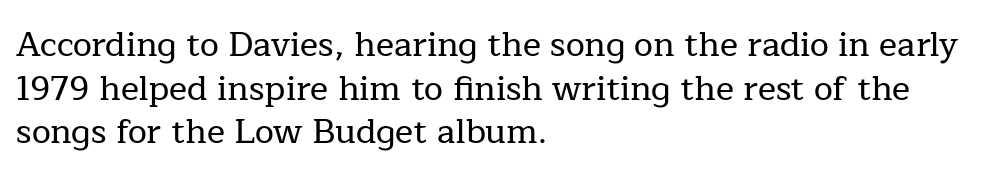
The image shows 34 px serif type, upright; set left-aligned, normal line spacing (1.28x), normal letter spacing, not underlined; low stroke contrast and a medium x-height.
